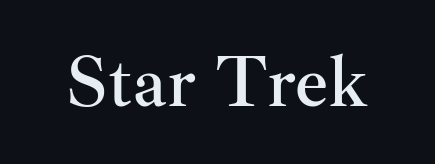
{"serif": "yes", "italic": "no", "width": "normal", "stroke_contrast": "medium", "x_height": "small", "monospaced": "no", "underline": "no", "letter_spacing": "normal", "letter_spacing_em": 0.0, "glyph_px": 73}
